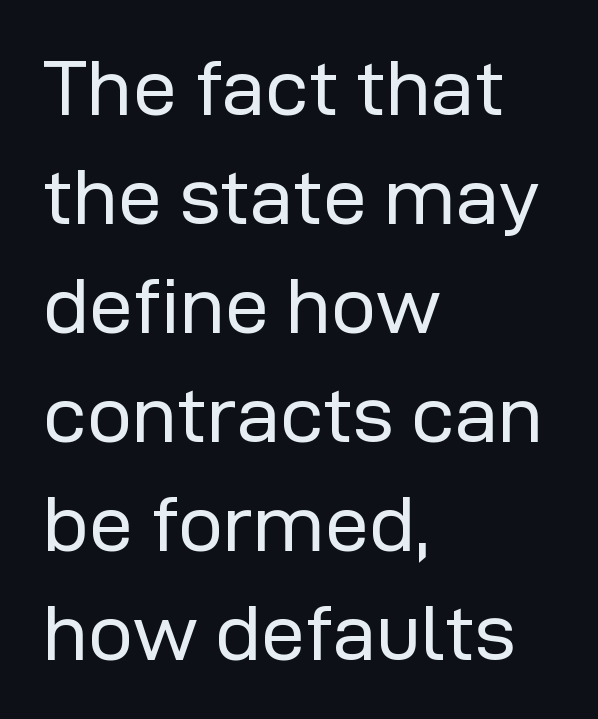
Counters stay open thanks to moderate or lighter strokes. The ragged edge is on the right, which tells us the setting is flush left. A sans-serif font was chosen for this passage. This sample uses plain, unmodified letter spacing. Every character sits straight up, as roman type does.
